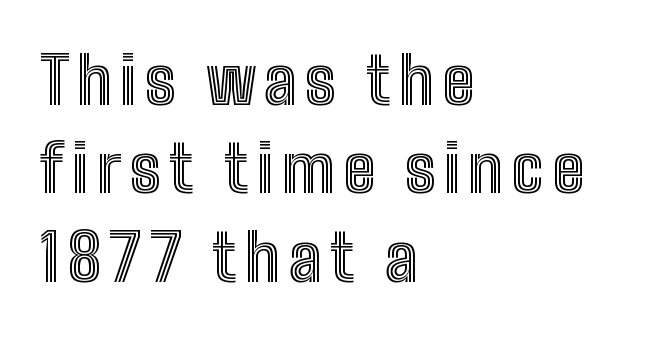
Visually the block forms a straight wall on the left and a jagged coastline on the right. Normally led — the rows are evenly, conventionally spaced. Every character sits straight up, as roman type does. Is this a fixed-width face? No — the glyphs have proportional, varying widths. Underlining? Definitely not there.
